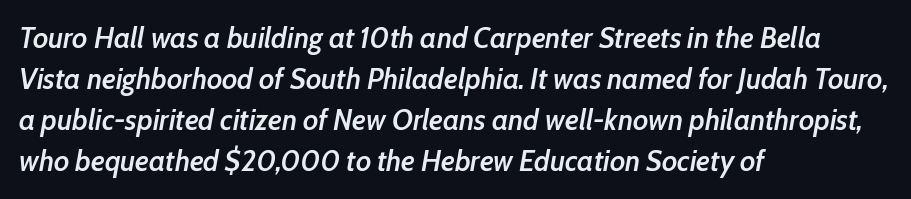
The image shows 30 px semibold, condensed type, italic (leaning right); set left-aligned, normal line spacing (1.37x), normal letter spacing, not underlined; low stroke contrast and a medium x-height.
